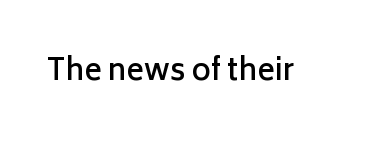
The image shows 29 px semibold sans-serif type, upright; set normal letter spacing, not underlined; low stroke contrast and a medium x-height.
